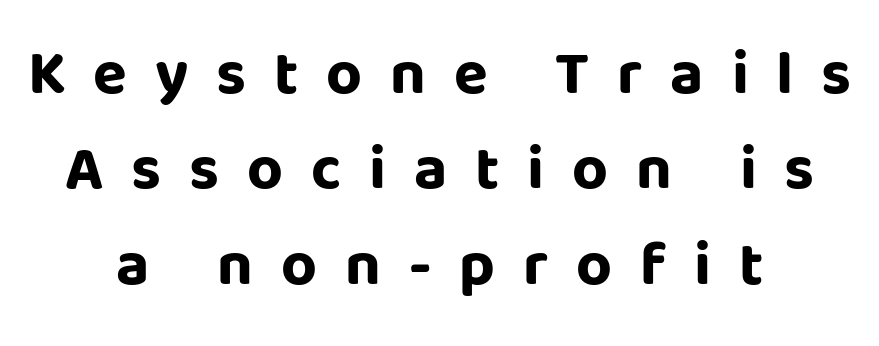
The image shows 62 px bold sans-serif type, upright; set centered, normal line spacing (1.54x), unusually wide letter spacing (+0.45 em), not underlined; low stroke contrast and a large x-height.
